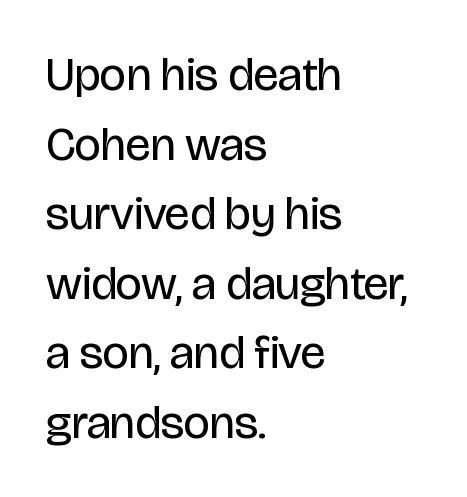
{"serif": "no", "italic": "no", "bold": "no", "weight": "regular", "width": "condensed", "stroke_contrast": "low", "x_height": "large", "monospaced": "no", "underline": "no", "align": "left", "line_spacing": "normal", "line_spacing_ratio": 1.48, "letter_spacing": "normal", "letter_spacing_em": 0.0, "glyph_px": 47}
